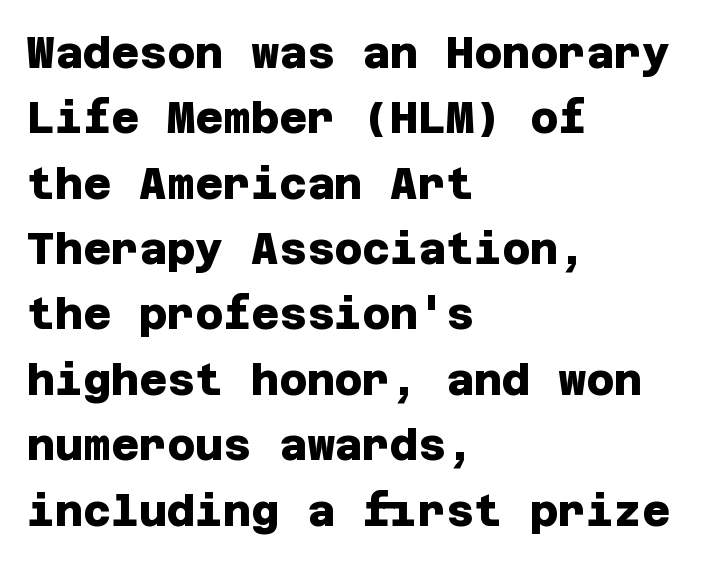
{"serif": "no", "bold": "yes", "weight": "heavy", "width": "normal", "stroke_contrast": "low", "x_height": "large", "underline": "no", "align": "left", "line_spacing": "normal", "line_spacing_ratio": 1.52, "letter_spacing": "normal", "letter_spacing_em": 0.0, "glyph_px": 43}
